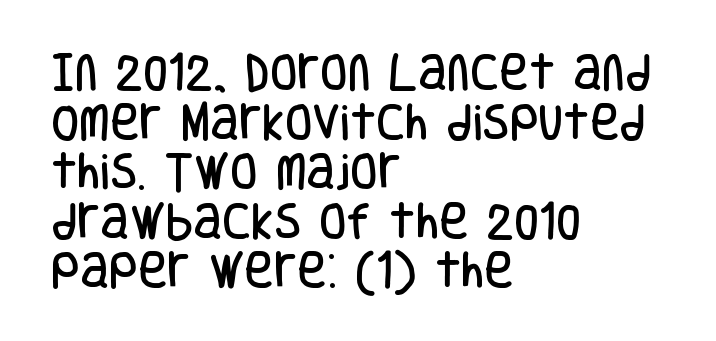
The image shows 40 px condensed sans-serif type, upright; set left-aligned, line spacing 1.24x, normal letter spacing, not underlined; low stroke contrast and a large x-height.
